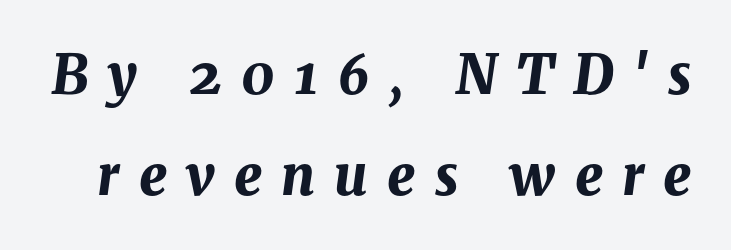
{"italic": "yes", "lean": "right", "slant_degrees": 8, "bold": "yes", "weight": "bold", "width": "normal", "stroke_contrast": "medium", "x_height": "medium", "monospaced": "no", "underline": "no", "line_spacing_ratio": 1.87, "letter_spacing": "wide", "letter_spacing_em": 0.36, "glyph_px": 54}
